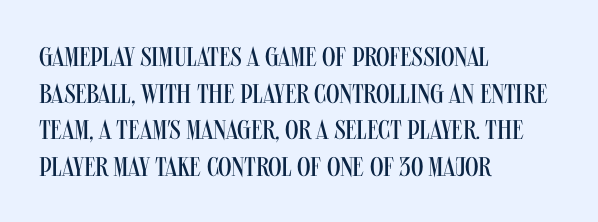
Q: Is the text bold? A: No.
Q: Is the text italic (slanted)? A: No, it is upright.
Q: Is the text underlined? A: No.
Q: How is the paragraph aligned? A: Left-aligned.
Q: Is the spacing between letters normal or unusually wide? A: Normal.
Q: Is the spacing between lines tight, normal or loose? A: Normal.
